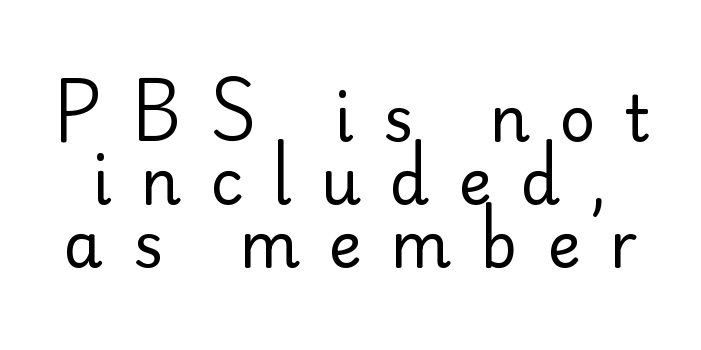
Q: Is the text bold? A: No.
Q: Is the text italic (slanted)? A: No, it is upright.
Q: Is the typeface a serif or a sans-serif typeface? A: Sans-serif.
Q: Is the text underlined? A: No.
Q: Is the spacing between letters normal or unusually wide? A: Unusually wide.
Q: Is the spacing between lines tight, normal or loose? A: Tight.
Q: Width (condensed, normal, or wide)? A: Normal.
Q: Stroke contrast? A: Low.
Q: x-height? A: Small.
Q: Monospaced? A: No.
